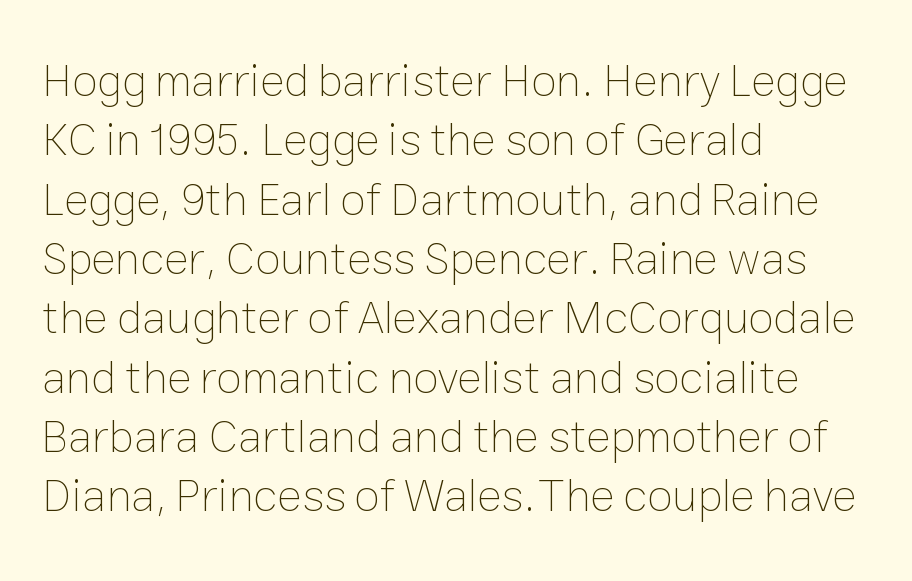
Weight: not bold — regular or lighter. The rag falls on the right side of this text block. This sample has the flowing, uneven cadence of proportional lettering. Summary of vertical rhythm: regular, with standard interline spacing.
